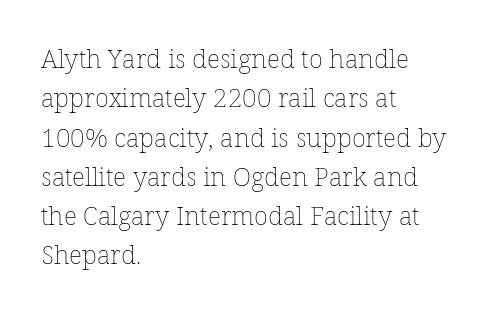
{"italic": "no", "bold": "no", "underline": "no", "align": "left", "line_spacing": "normal", "line_spacing_ratio": 1.51, "letter_spacing": "normal", "letter_spacing_em": 0.0, "glyph_px": 26}
